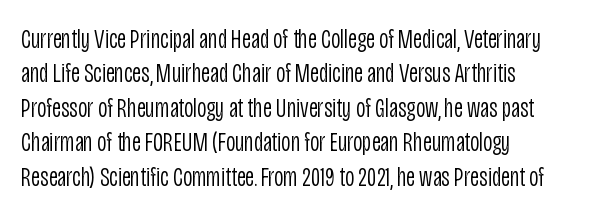
Q: Is the text bold? A: No.
Q: Is the text italic (slanted)? A: No, it is upright.
Q: Is the typeface a serif or a sans-serif typeface? A: Sans-serif.
Q: Is the text underlined? A: No.
Q: How is the paragraph aligned? A: Left-aligned.
Q: Is the spacing between letters normal or unusually wide? A: Normal.
Q: Width (condensed, normal, or wide)? A: Condensed.
Q: Stroke contrast? A: Low.
Q: x-height? A: Large.
Q: Monospaced? A: No.
